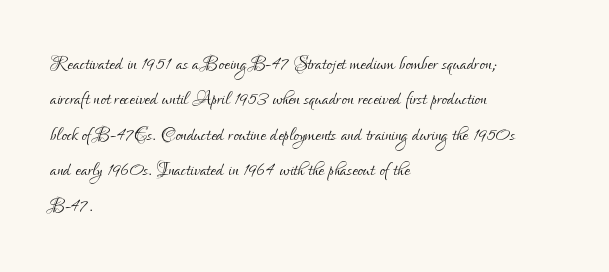
Plain, unruled lines of type. Is the type heavy? It reads as light-to-regular instead. Interline gaps are of average width in this sample. These lines are set flush left with a ragged right edge. Nothing unusual about the tracking: characters are spaced as the font intends.
